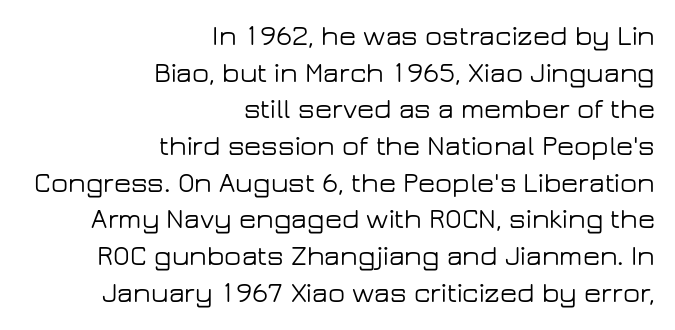
Q: Is the text italic (slanted)? A: No, it is upright.
Q: Is the typeface a serif or a sans-serif typeface? A: Sans-serif.
Q: Is the text underlined? A: No.
Q: How is the paragraph aligned? A: Right-aligned.
Q: Is the spacing between letters normal or unusually wide? A: Normal.
Q: Is the spacing between lines tight, normal or loose? A: Normal.
Q: Width (condensed, normal, or wide)? A: Wide.
Q: Stroke contrast? A: Low.
Q: x-height? A: Medium.
Q: Monospaced? A: No.
